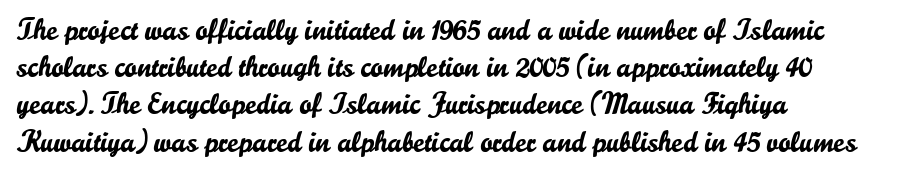
The image shows 30 px sans-serif type; set left-aligned, line spacing 1.24x, normal letter spacing, not underlined; low stroke contrast and a small x-height.
